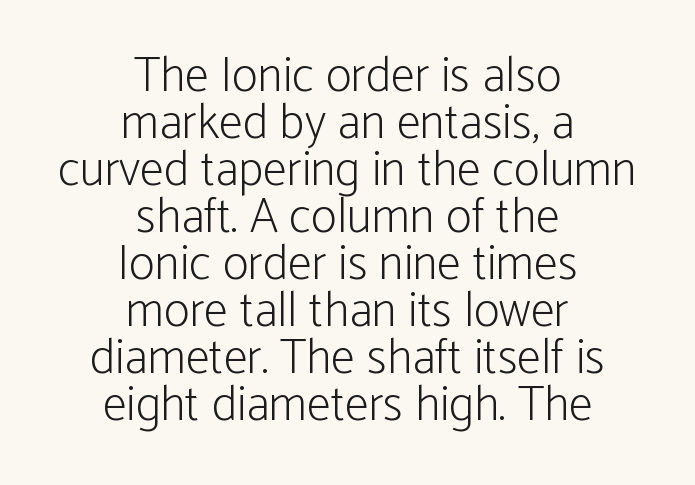
{"serif": "no", "italic": "no", "bold": "no", "weight": "light", "width": "condensed", "stroke_contrast": "low", "x_height": "medium", "monospaced": "no", "underline": "no", "align": "center", "line_spacing": "tight", "line_spacing_ratio": 0.96, "letter_spacing": "normal", "letter_spacing_em": 0.0, "glyph_px": 49}
